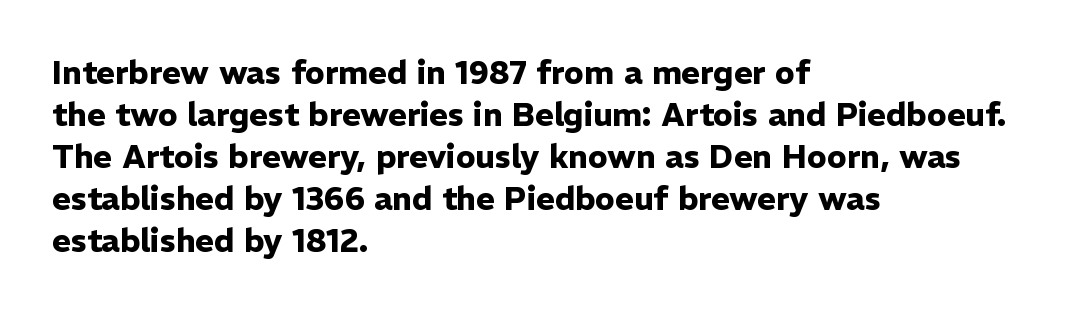
The image shows 32 px heavy sans-serif type, upright; set left-aligned, normal line spacing (1.31x), normal letter spacing, not underlined; low stroke contrast and a medium x-height.
